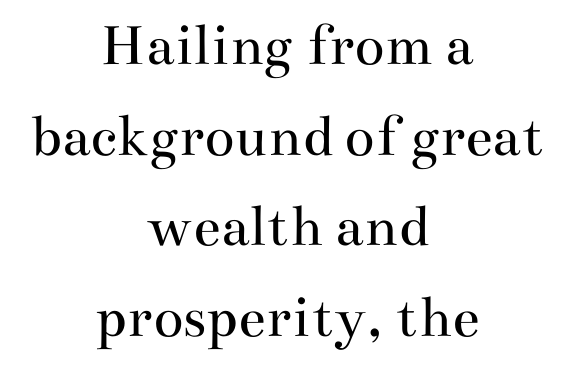
The image shows 62 px regular-weight, wide serif type, upright; set centered, normal line spacing (1.46x), normal letter spacing, not underlined; medium stroke contrast and a small x-height.
